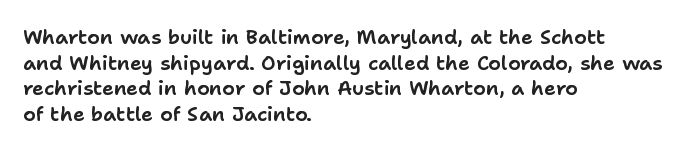
{"italic": "no", "underline": "no", "align": "left", "line_spacing": "normal", "line_spacing_ratio": 1.28, "letter_spacing": "normal", "letter_spacing_em": 0.0, "glyph_px": 20}
